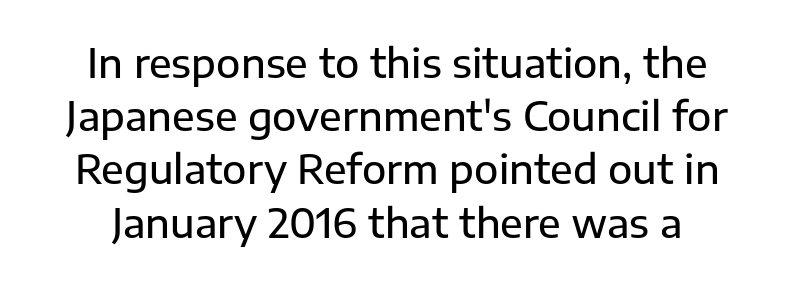
Q: Is the text italic (slanted)? A: No, it is upright.
Q: Is the typeface a serif or a sans-serif typeface? A: Sans-serif.
Q: Is the text underlined? A: No.
Q: Is the spacing between letters normal or unusually wide? A: Normal.
Q: Is the spacing between lines tight, normal or loose? A: Normal.
Q: Width (condensed, normal, or wide)? A: Normal.
Q: Stroke contrast? A: Low.
Q: x-height? A: Medium.
Q: Monospaced? A: No.
